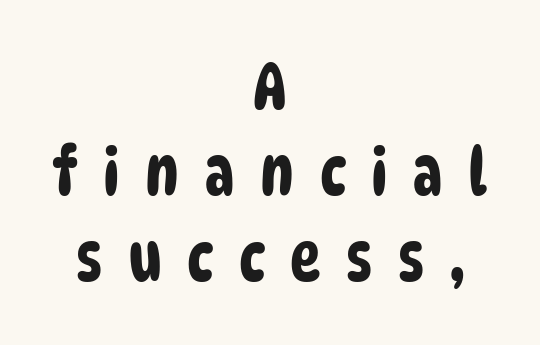
The image shows 65 px condensed sans-serif type; set centered, normal line spacing (1.32x), unusually wide letter spacing (+0.39 em), not underlined; low stroke contrast and a large x-height.
